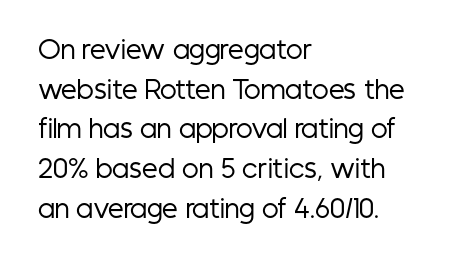
Q: Is the text bold? A: No.
Q: Is the text italic (slanted)? A: No, it is upright.
Q: Is the text underlined? A: No.
Q: How is the paragraph aligned? A: Left-aligned.
Q: Is the spacing between letters normal or unusually wide? A: Normal.
Q: Is the spacing between lines tight, normal or loose? A: Normal.
